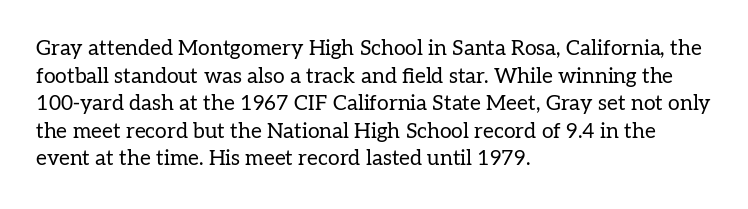
{"italic": "no", "bold": "no", "underline": "no", "align": "left", "line_spacing": "normal", "line_spacing_ratio": 1.31, "letter_spacing": "normal", "letter_spacing_em": 0.0, "glyph_px": 21}
